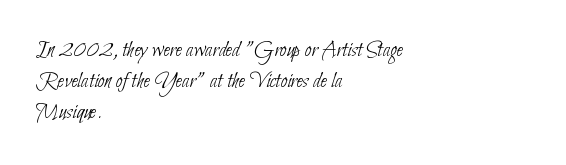
The image shows 23 px text type; set left-aligned, normal line spacing (1.35x), normal letter spacing, not underlined.
